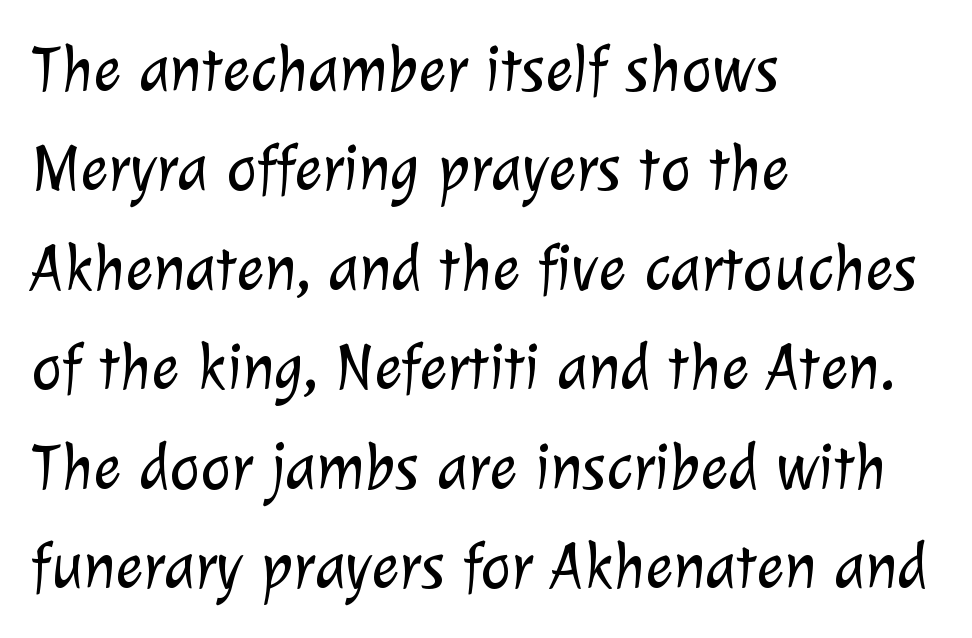
The image shows 65 px light sans-serif type; set left-aligned, normal line spacing (1.53x), normal letter spacing, not underlined; low stroke contrast and a medium x-height.
